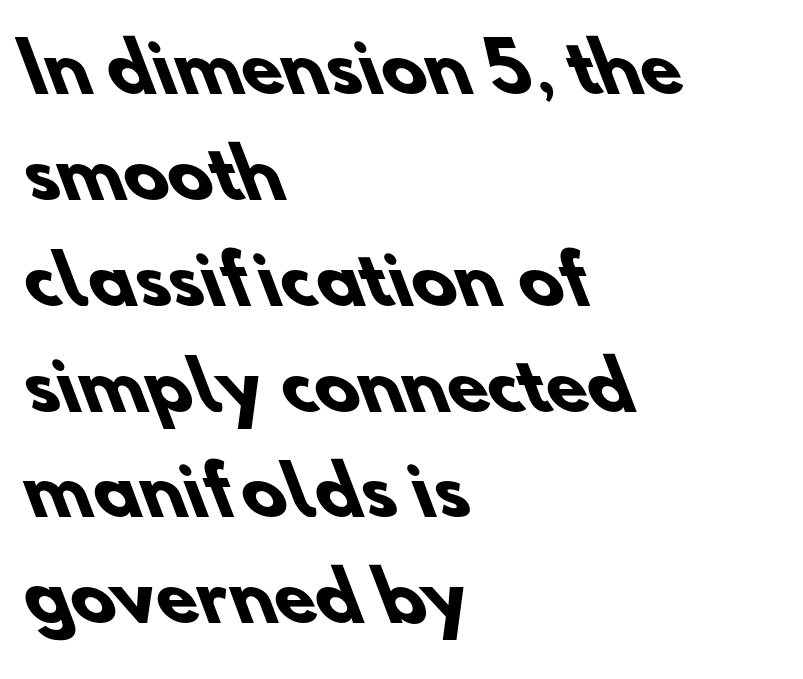
Q: Is the text bold? A: Yes.
Q: Is the typeface a serif or a sans-serif typeface? A: Sans-serif.
Q: Is the text underlined? A: No.
Q: How is the paragraph aligned? A: Left-aligned.
Q: Is the spacing between letters normal or unusually wide? A: Normal.
Q: Is the spacing between lines tight, normal or loose? A: Normal.
Q: Width (condensed, normal, or wide)? A: Normal.
Q: Stroke contrast? A: Low.
Q: x-height? A: Small.
Q: Monospaced? A: No.
